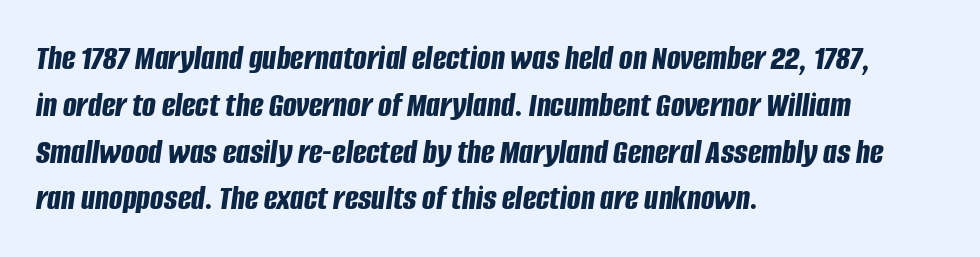
Q: Is the text bold? A: Yes.
Q: Is the text italic (slanted)? A: Yes, it leans right by about 8 degrees.
Q: Is the text underlined? A: No.
Q: How is the paragraph aligned? A: Left-aligned.
Q: Is the spacing between letters normal or unusually wide? A: Normal.
Q: Is the spacing between lines tight, normal or loose? A: Normal.
Q: Width (condensed, normal, or wide)? A: Condensed.
Q: Stroke contrast? A: Low.
Q: x-height? A: Large.
Q: Monospaced? A: No.
